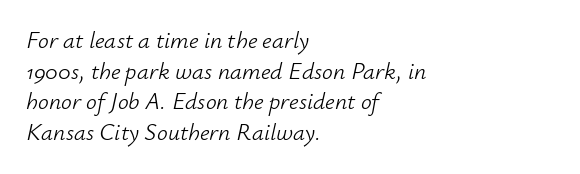
The image shows 24 px text type, italic (leaning right); set left-aligned, normal line spacing (1.28x), normal letter spacing, not underlined.
